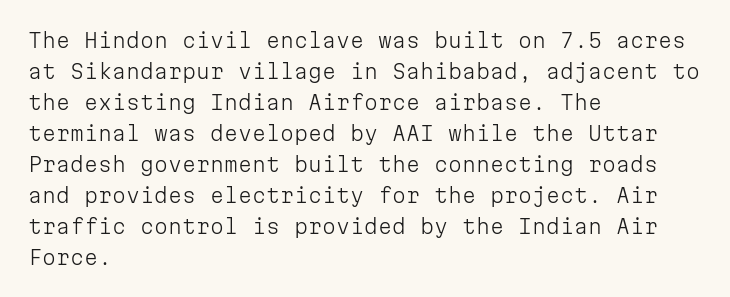
The face looks like a standard text weight, possibly lighter. The type is set solid horizontally, with unmodified tracking. The lettering stays uniformly vertical, giving the passage a roman look. Leading: standard. Casual observation: everything's shoved over to the left.
